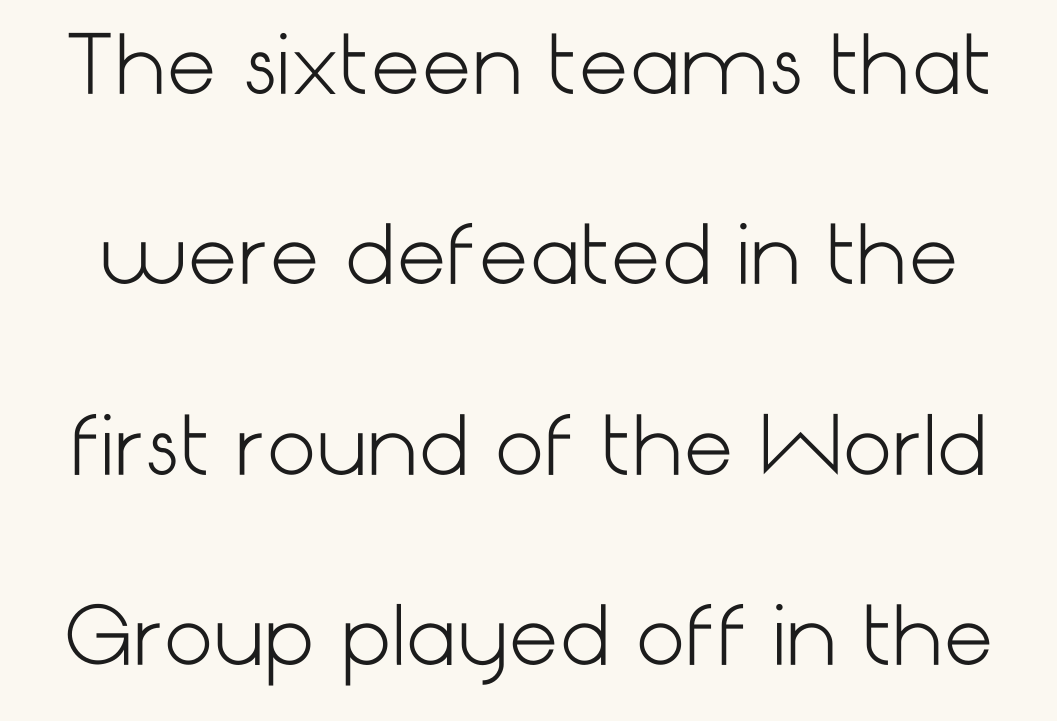
Weight: not bold — regular or lighter. The block of text is sparse from top to bottom, with ample space between rows. No word sits above an underline. Posture: upright roman.
